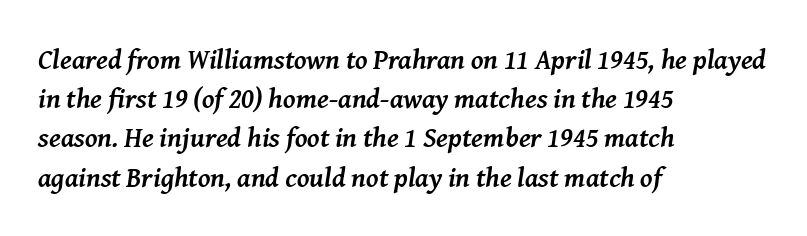
Q: Is the text bold? A: Yes.
Q: Is the text italic (slanted)? A: Yes, it leans right by about 8 degrees.
Q: Is the typeface a serif or a sans-serif typeface? A: Serif.
Q: Is the text underlined? A: No.
Q: How is the paragraph aligned? A: Left-aligned.
Q: Is the spacing between letters normal or unusually wide? A: Normal.
Q: Is the spacing between lines tight, normal or loose? A: Normal.
Q: Width (condensed, normal, or wide)? A: Normal.
Q: Stroke contrast? A: Medium.
Q: x-height? A: Medium.
Q: Monospaced? A: No.
